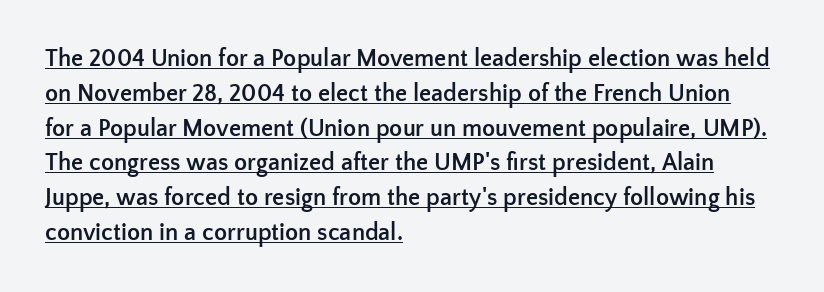
{"italic": "no", "bold": "yes", "underline": "yes", "align": "left", "line_spacing": "normal", "line_spacing_ratio": 1.45, "letter_spacing": "normal", "letter_spacing_em": 0.0, "glyph_px": 24}
